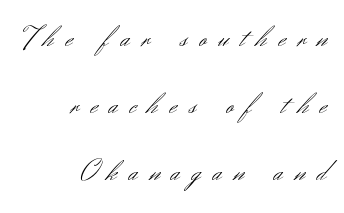
{"serif": "no", "bold": "no", "weight": "light", "width": "normal", "stroke_contrast": "medium", "x_height": "small", "monospaced": "no", "underline": "no", "align": "right", "line_spacing": "loose", "line_spacing_ratio": 2.23, "letter_spacing": "wide", "letter_spacing_em": 0.4, "glyph_px": 30}
